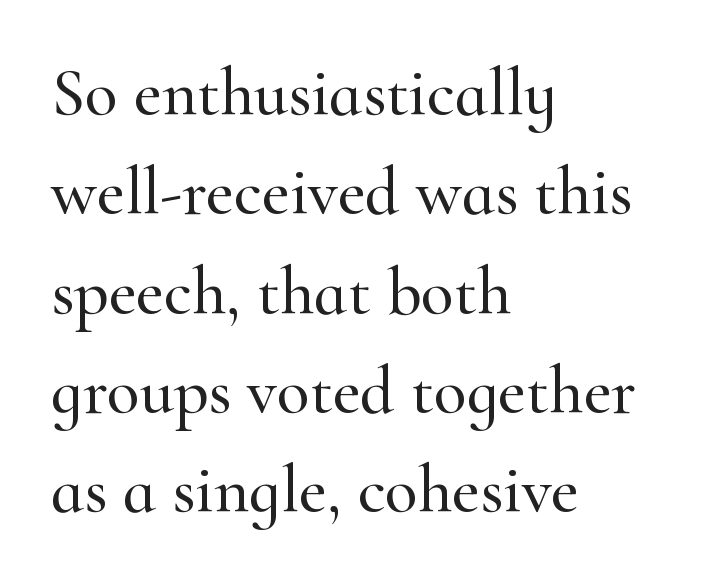
The image shows 68 px serif type, upright; set left-aligned, normal line spacing (1.46x), normal letter spacing, not underlined; high stroke contrast and a small x-height.
